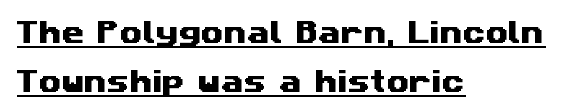
{"underline": "yes", "align": "left", "line_spacing_ratio": 1.87, "letter_spacing": "normal", "letter_spacing_em": 0.0, "glyph_px": 26}
